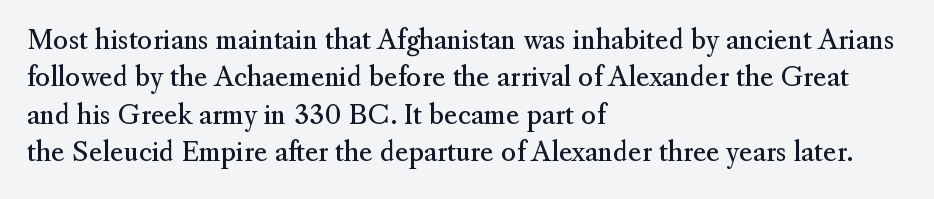
Is the letter spacing exaggerated? No — it looks like the ordinary default. This block has exactly the height ordinary leading produces. This is the regular roman posture of the typeface. Weight: not bold — regular or lighter.
